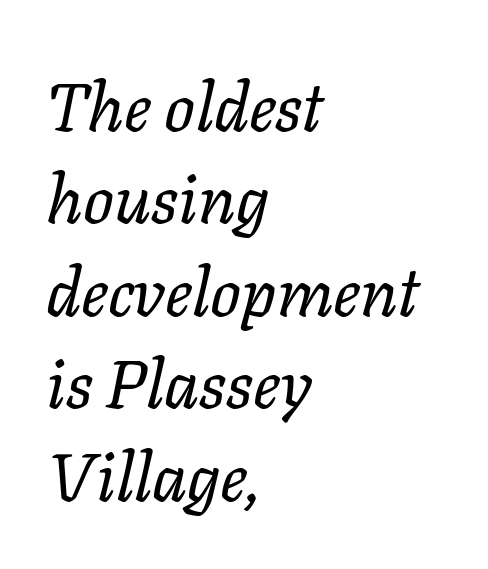
{"italic": "yes", "lean": "right", "slant_degrees": 11, "bold": "no", "weight": "regular", "width": "normal", "stroke_contrast": "low", "x_height": "medium", "monospaced": "no", "underline": "no", "align": "left", "line_spacing": "normal", "line_spacing_ratio": 1.36, "letter_spacing": "normal", "letter_spacing_em": 0.0, "glyph_px": 68}
